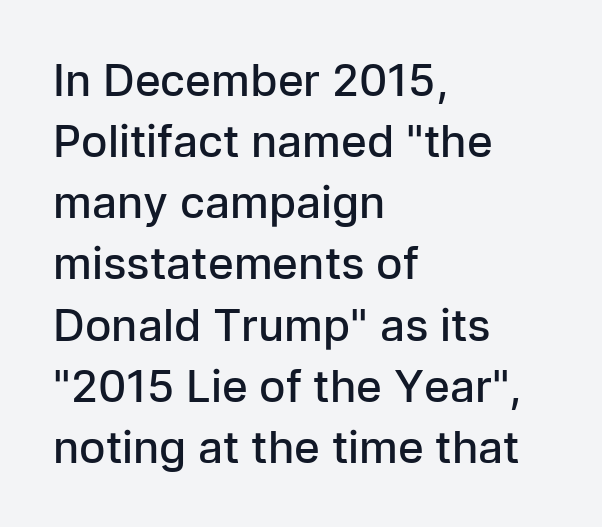
{"serif": "no", "italic": "no", "bold": "semi", "weight": "semibold", "width": "normal", "stroke_contrast": "low", "x_height": "medium", "monospaced": "no", "underline": "no", "align": "left", "line_spacing": "normal", "line_spacing_ratio": 1.39, "letter_spacing": "normal", "letter_spacing_em": 0.0, "glyph_px": 44}
